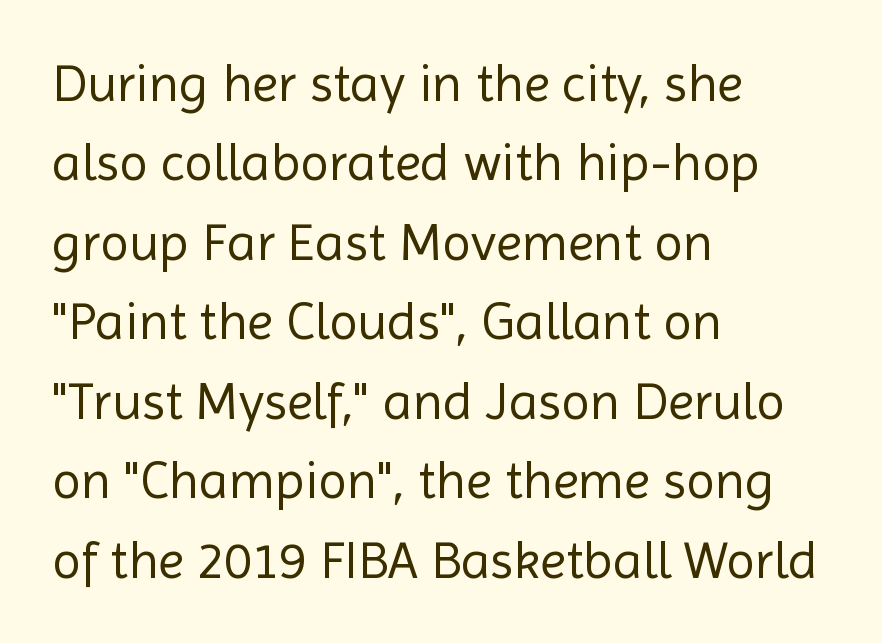
Q: Is the text bold? A: No.
Q: Is the text italic (slanted)? A: No, it is upright.
Q: Is the typeface a serif or a sans-serif typeface? A: Sans-serif.
Q: Is the text underlined? A: No.
Q: How is the paragraph aligned? A: Left-aligned.
Q: Is the spacing between letters normal or unusually wide? A: Normal.
Q: Is the spacing between lines tight, normal or loose? A: Normal.
Q: Width (condensed, normal, or wide)? A: Normal.
Q: x-height? A: Medium.
Q: Monospaced? A: No.
